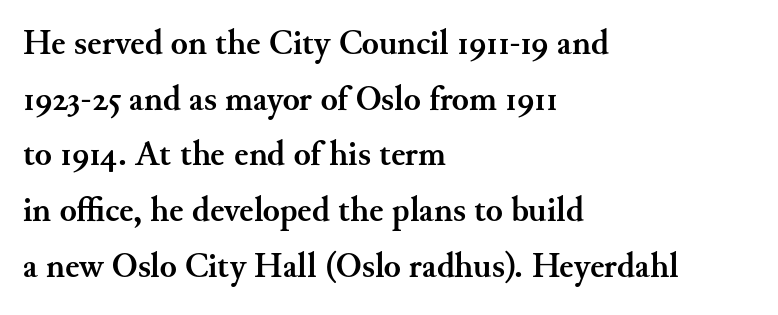
The foot of each line stays bare and open. The line texture is even and compact thanks to regular tracking. This sample has the flowing, uneven cadence of proportional lettering. What's the leading like? Ordinary, nothing unusual.
